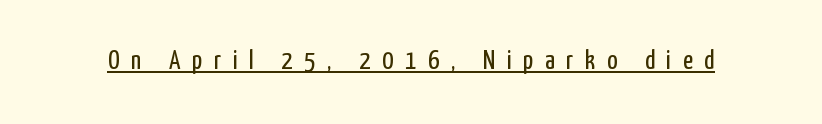
The image shows 27 px text type, upright; set unusually wide letter spacing (+0.43 em), underlined.
